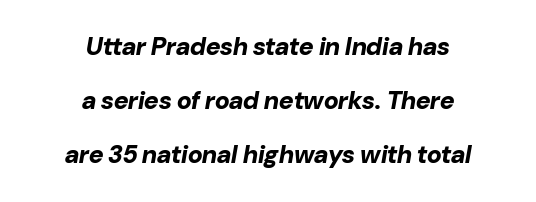
Set as a true bold cut, around the 700 mark. Letter spacing: default. Each new line begins a long way beneath the previous one. Which margin do the lines hug? Neither — every line sits in the middle. Emphasis-style slanted type is in use. Has an underline been added? It has not.
